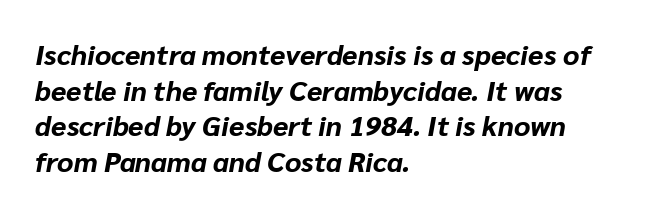
The image shows 28 px bold type, italic (leaning right); set left-aligned, normal line spacing (1.27x), normal letter spacing, not underlined; low stroke contrast and a medium x-height.
